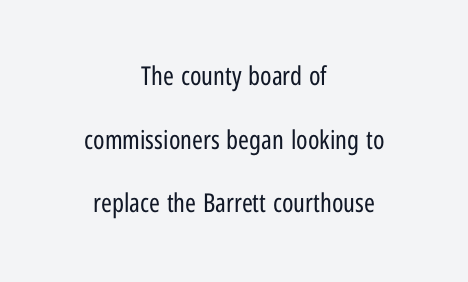
{"italic": "no", "bold": "no", "underline": "no", "align": "center", "line_spacing": "loose", "line_spacing_ratio": 2.45, "letter_spacing": "normal", "letter_spacing_em": 0.0, "glyph_px": 26}
